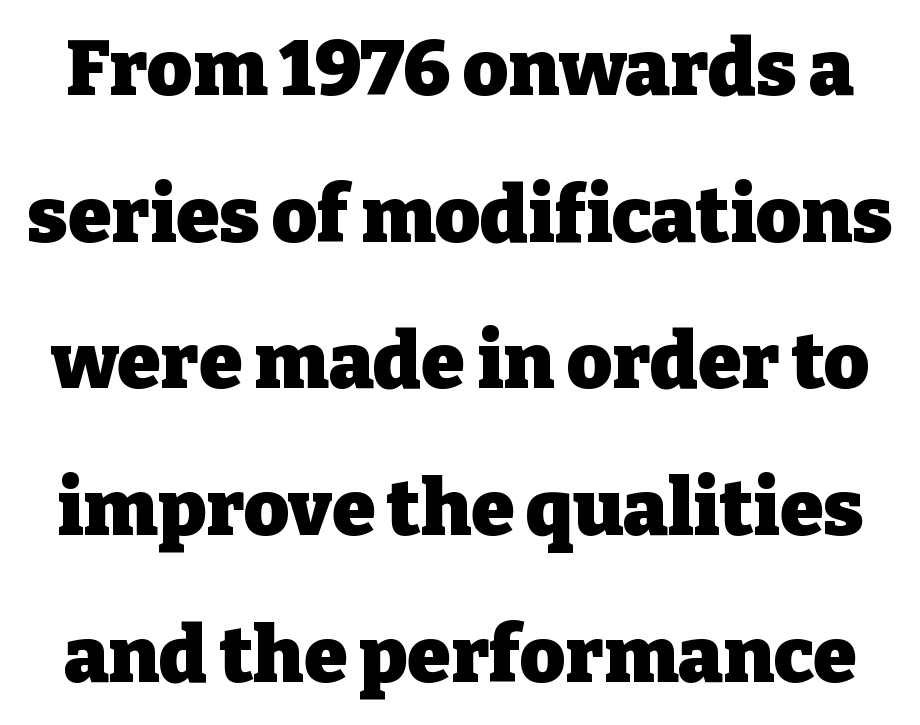
Set as a true bold cut, around the 700 mark. Nope, not italic — everything's standing straight. Honestly, the letter spacing is just normal — you wouldn't notice it. Rule under the text: the space is simply empty. Look at the bottom of the vertical strokes: they flare into serifs here. Proportional: the letters do not fall into vertical columns.
